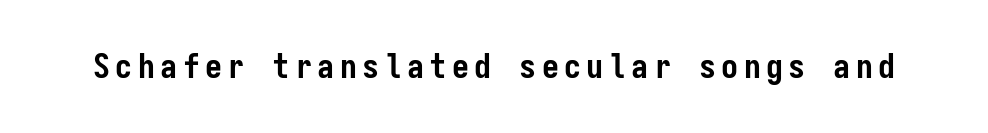
A typesetter would mark this as roman, not italic. Rule under the text: the space is simply empty. Heft: maximum for text — a bold. The passage shown is typeset with a sans-serif family. Each letter, wide or thin by design, is forced into the same width here.
